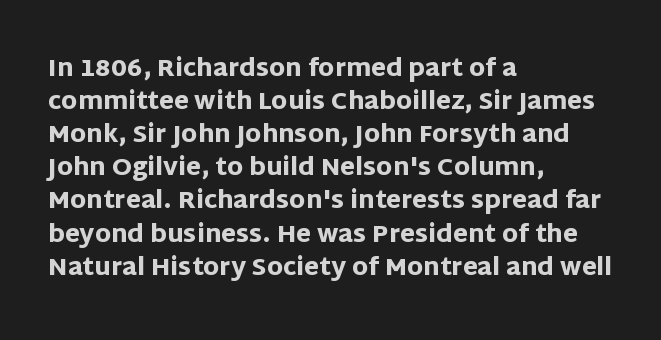
These lines keep a tight, regular rhythm from letter to letter. Heavy-handed strokes throughout: this text is bold. A normal amount of white space separates one row of letters from the next. The font's upright variant was chosen for this text. The string is rendered with underlining switched off. Which margin do the lines hug? The left one — the right edge is uneven.
